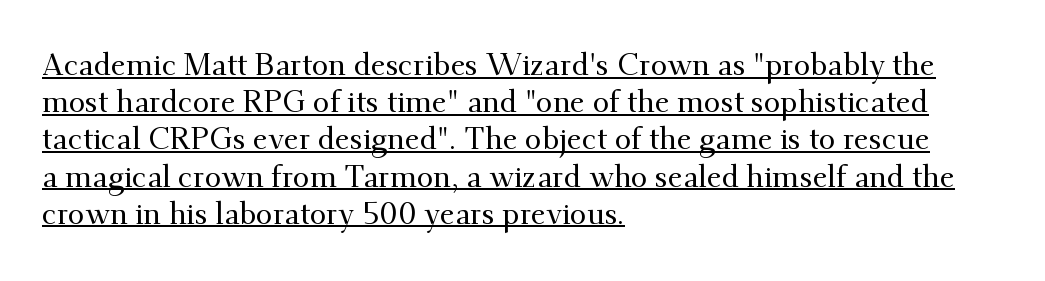
{"serif": "yes", "italic": "no", "width": "normal", "stroke_contrast": "medium", "x_height": "small", "monospaced": "no", "underline": "yes", "align": "left", "line_spacing_ratio": 1.24, "letter_spacing": "normal", "letter_spacing_em": 0.0, "glyph_px": 30}
